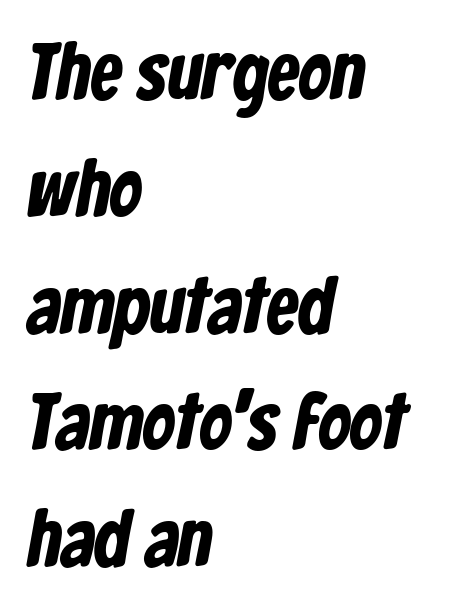
The image shows 80 px bold, condensed sans-serif type; set left-aligned, normal line spacing (1.46x), normal letter spacing, not underlined; low stroke contrast and a medium x-height.
